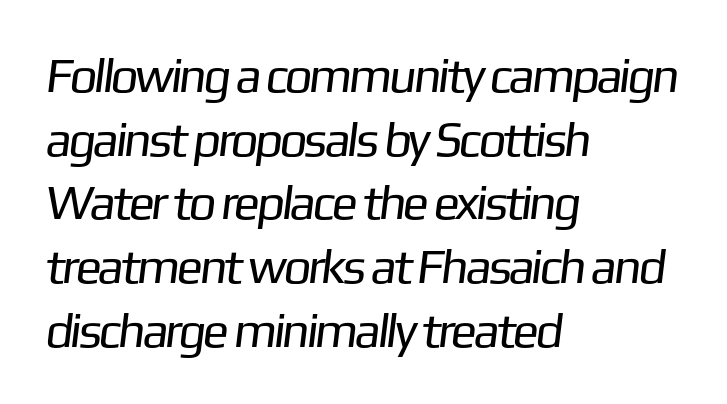
{"serif": "no", "bold": "no", "weight": "regular", "width": "normal", "stroke_contrast": "low", "x_height": "medium", "monospaced": "no", "underline": "no", "align": "left", "line_spacing": "normal", "line_spacing_ratio": 1.3, "letter_spacing": "normal", "letter_spacing_em": 0.0, "glyph_px": 49}
